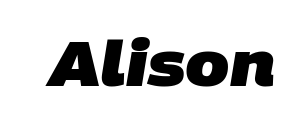
These lines keep a tight, regular rhythm from letter to letter. Thick stems and heavy bowls — unmistakably bold. The font family rendered here belongs to the sans-serif group. Clear beneath every line of the passage. Note the varied advance widths — an 'i' is clearly narrower than an 'm'.
